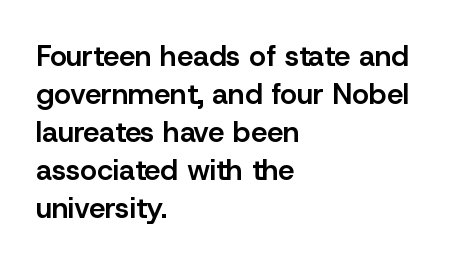
Q: Is the text bold? A: Semi-bold.
Q: Is the text italic (slanted)? A: No, it is upright.
Q: Is the typeface a serif or a sans-serif typeface? A: Sans-serif.
Q: Is the text underlined? A: No.
Q: How is the paragraph aligned? A: Left-aligned.
Q: Is the spacing between letters normal or unusually wide? A: Normal.
Q: Is the spacing between lines tight, normal or loose? A: Normal.
Q: Width (condensed, normal, or wide)? A: Normal.
Q: Stroke contrast? A: Low.
Q: x-height? A: Medium.
Q: Monospaced? A: No.
